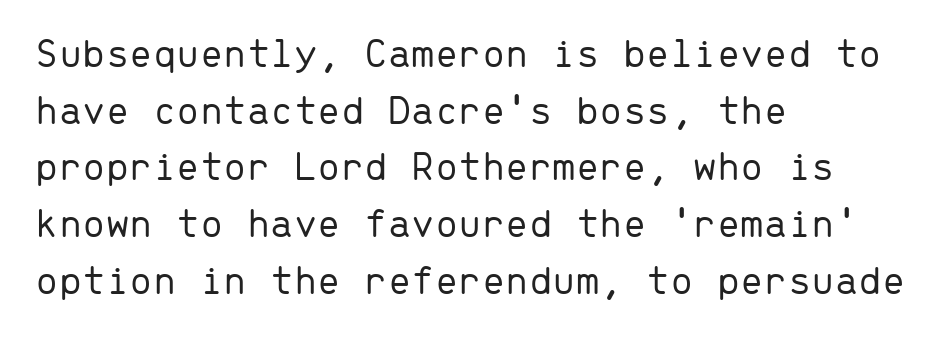
The image shows 42 px light sans-serif type, upright, monospaced; set left-aligned, normal line spacing (1.35x), normal letter spacing, not underlined; low stroke contrast and a medium x-height.
